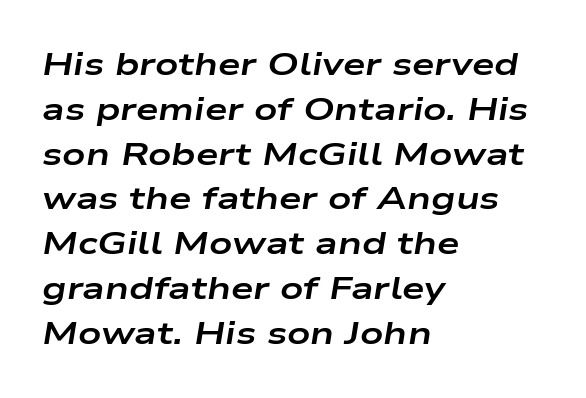
The image shows 32 px bold, wide type, italic (leaning right); set left-aligned, normal line spacing (1.4x), normal letter spacing, not underlined; low stroke contrast and a medium x-height.
